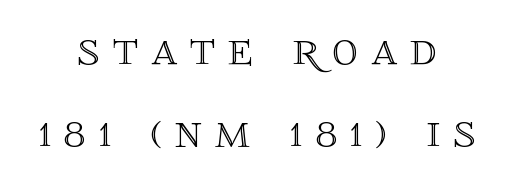
{"italic": "no", "width": "normal", "x_height": "large", "monospaced": "no", "underline": "no", "align": "center", "line_spacing": "normal", "line_spacing_ratio": 1.61, "letter_spacing": "wide", "letter_spacing_em": 0.26, "glyph_px": 51}
